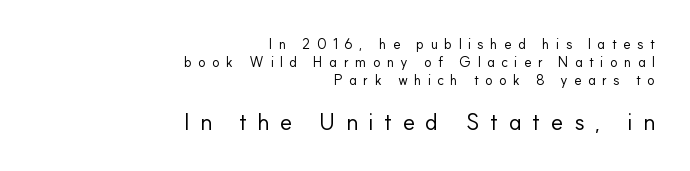
Interline gaps are of average width in this sample. The lettering holds an erect, upright posture throughout. The passage shown is not bold in any degree. The string is rendered with underlining switched off. How are the letters spaced? Widely, with obvious added tracking. Which of the two is more prominent by size? The second, at the bottom.
